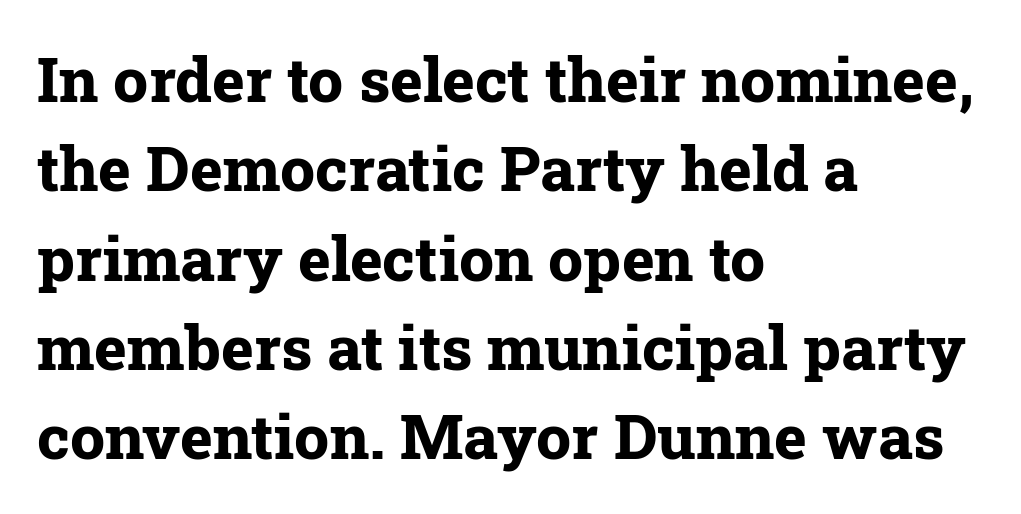
The strip under each line holds only bare page. Line beginnings align vertically; line endings do not. Tracking here is standard; glyphs follow each other at the usual distance. Posture: straight, roman, zero tilt.
